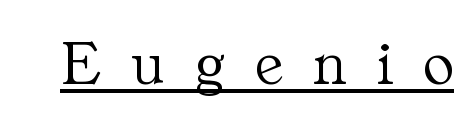
Q: Is the text bold? A: No.
Q: Is the text italic (slanted)? A: No, it is upright.
Q: Is the typeface a serif or a sans-serif typeface? A: Serif.
Q: Is the text underlined? A: Yes.
Q: Is the spacing between letters normal or unusually wide? A: Unusually wide.
Q: Width (condensed, normal, or wide)? A: Normal.
Q: Stroke contrast? A: Medium.
Q: x-height? A: Medium.
Q: Monospaced? A: No.
